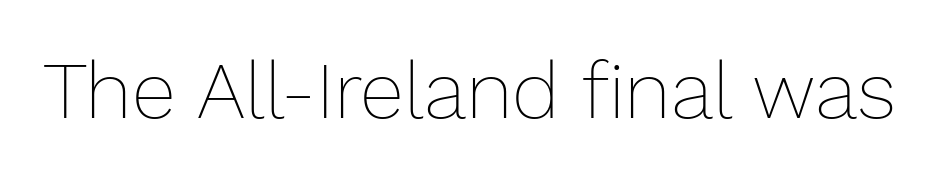
The image shows 80 px thin type, upright; set normal letter spacing, not underlined; low stroke contrast and a medium x-height.
